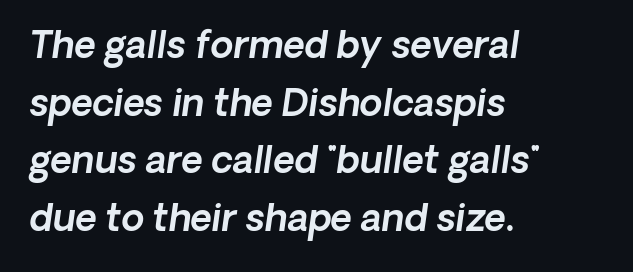
{"serif": "no", "width": "normal", "x_height": "medium", "monospaced": "no", "underline": "no", "align": "left", "line_spacing": "normal", "line_spacing_ratio": 1.56, "letter_spacing": "normal", "letter_spacing_em": 0.0, "glyph_px": 37}
